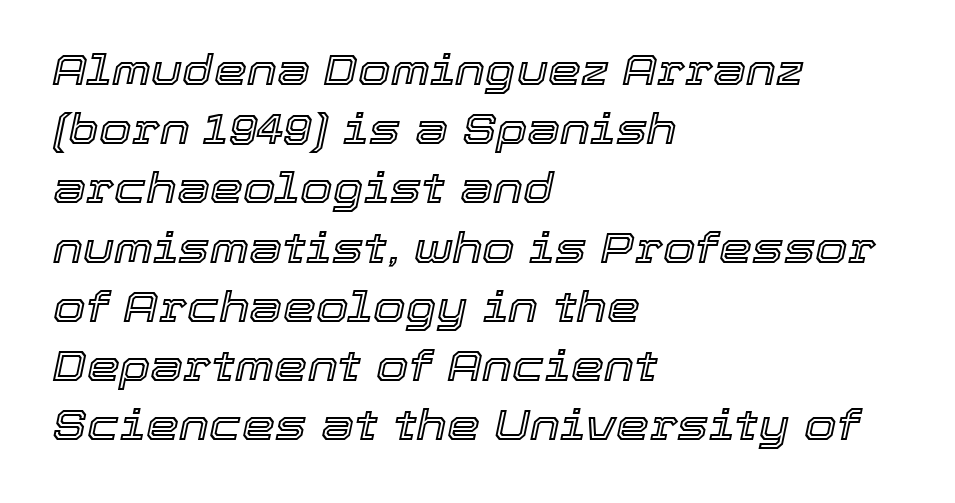
Compared with ordinary roman type, these characters are visibly tilted. Compared with typical body copy, the letter spacing here is the same. Regarding leading, the lines here are spaced in the standard way. Alignment: flush left. The passage shown is typed in a proportional face where columns would drift. The baseline area is clear.
